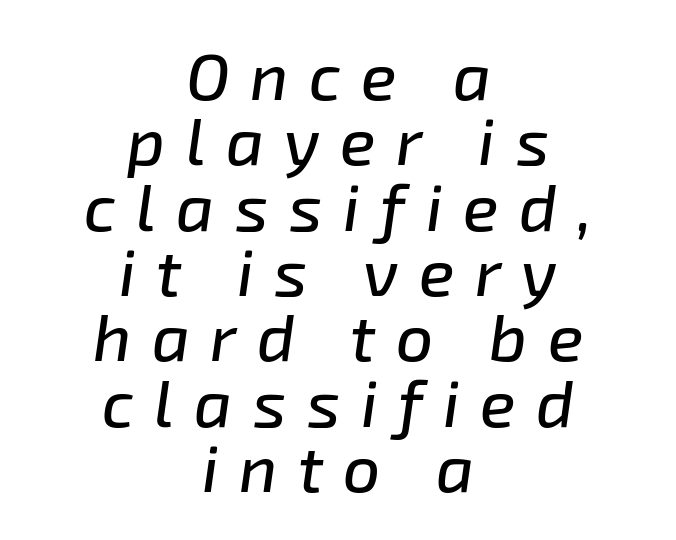
{"italic": "yes", "lean": "right", "slant_degrees": 8, "width": "normal", "stroke_contrast": "low", "x_height": "medium", "monospaced": "no", "underline": "no", "align": "center", "line_spacing": "tight", "line_spacing_ratio": 0.99, "letter_spacing": "wide", "letter_spacing_em": 0.31, "glyph_px": 66}
